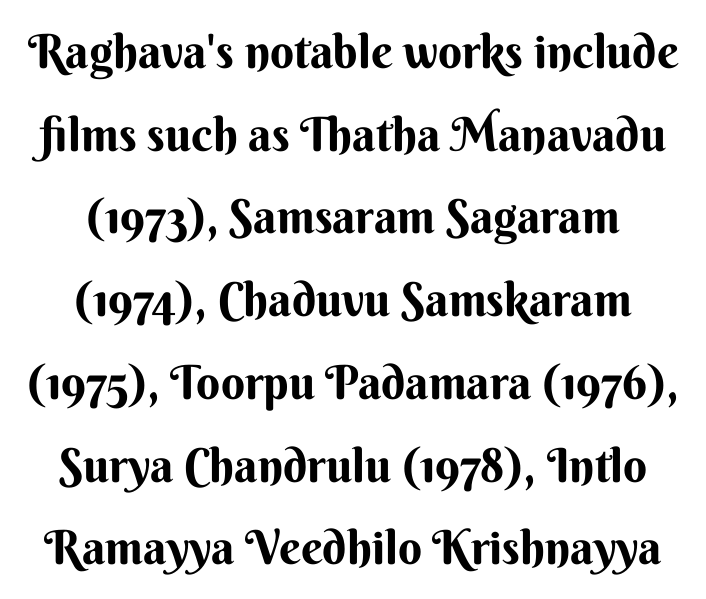
The rendering shows plain stroke endings on the letterforms — a sans-serif design. You'd pick this weight for a headline — it's a proper bold. The typography opts for an upright posture over an oblique one. A student would call this center alignment; a typographer would say set centered. Proportional: the letters do not fall into vertical columns. Letter spacing: default.
